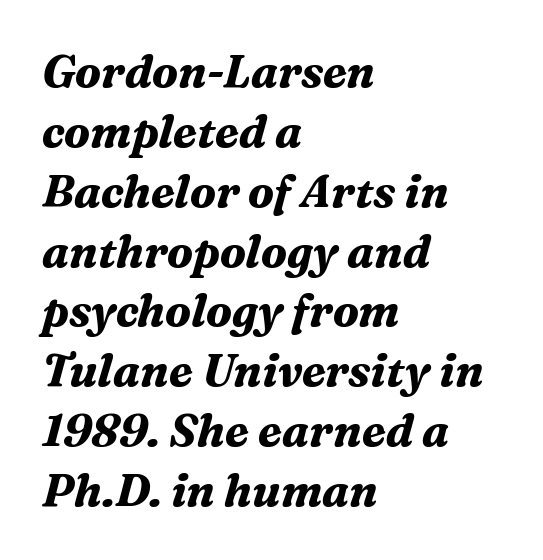
The image shows 45 px bold serif type, italic (leaning right); set left-aligned, normal line spacing (1.33x), normal letter spacing, not underlined; medium stroke contrast and a medium x-height.
